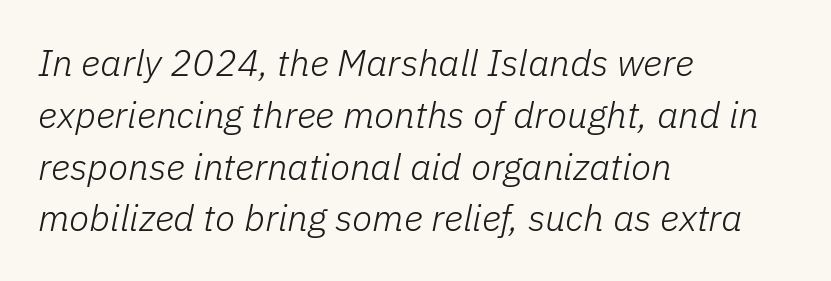
The image shows 37 px light type, italic (leaning right); set left-aligned, normal line spacing (1.4x), normal letter spacing, not underlined; low stroke contrast and a medium x-height.
